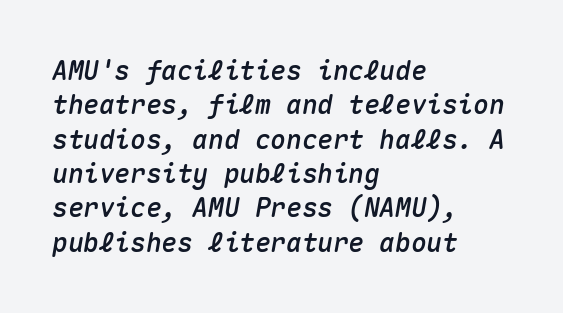
Q: Is the text italic (slanted)? A: Yes, it leans right by about 10 degrees.
Q: Is the text underlined? A: No.
Q: How is the paragraph aligned? A: Left-aligned.
Q: Is the spacing between letters normal or unusually wide? A: Normal.
Q: Is the spacing between lines tight, normal or loose? A: Normal.
